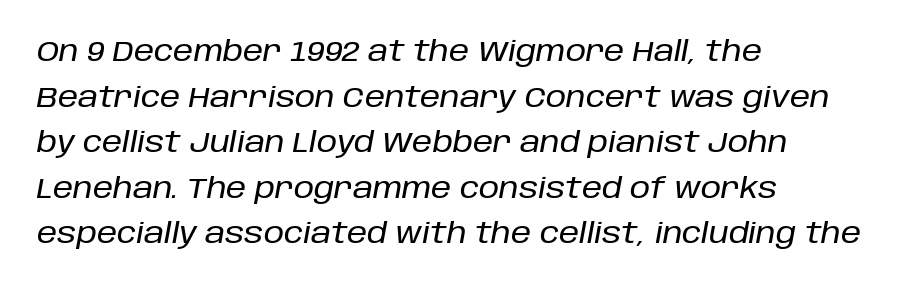
Q: Is the text italic (slanted)? A: Yes, it leans right by about 10 degrees.
Q: Is the text underlined? A: No.
Q: How is the paragraph aligned? A: Left-aligned.
Q: Is the spacing between letters normal or unusually wide? A: Normal.
Q: Is the spacing between lines tight, normal or loose? A: Normal.
Q: Width (condensed, normal, or wide)? A: Normal.
Q: Stroke contrast? A: Low.
Q: x-height? A: Large.
Q: Monospaced? A: No.
